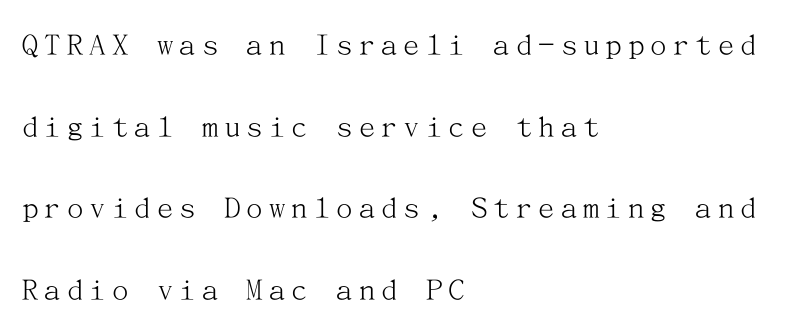
This sample uses an upright cut, with every glyph sitting square on the baseline. Descenders are the only things crossing below the line. Note: serifs present on the glyphs. Stroke mass is kept to a normal reading level or below. This rendering uses left alignment, leaving the right contour irregular.
